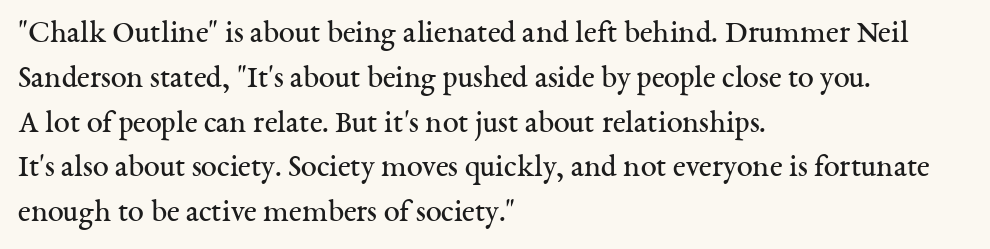
{"serif": "yes", "italic": "no", "bold": "no", "weight": "regular", "width": "normal", "stroke_contrast": "medium", "x_height": "medium", "monospaced": "no", "underline": "no", "align": "left", "line_spacing": "normal", "line_spacing_ratio": 1.4, "letter_spacing": "normal", "letter_spacing_em": 0.0, "glyph_px": 32}
